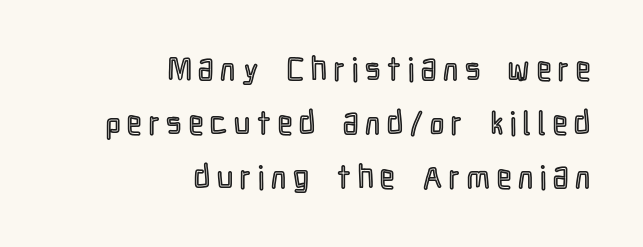
Is this a fixed-width face? No — the glyphs have proportional, varying widths. These lines were composed using upright roman letters. Loose tracking; the words dissolve into strings of separated letters. Any mark beneath the type? The region is blank. This sample keeps an unexceptional amount of space between lines. Where is the straight margin? On the right.
